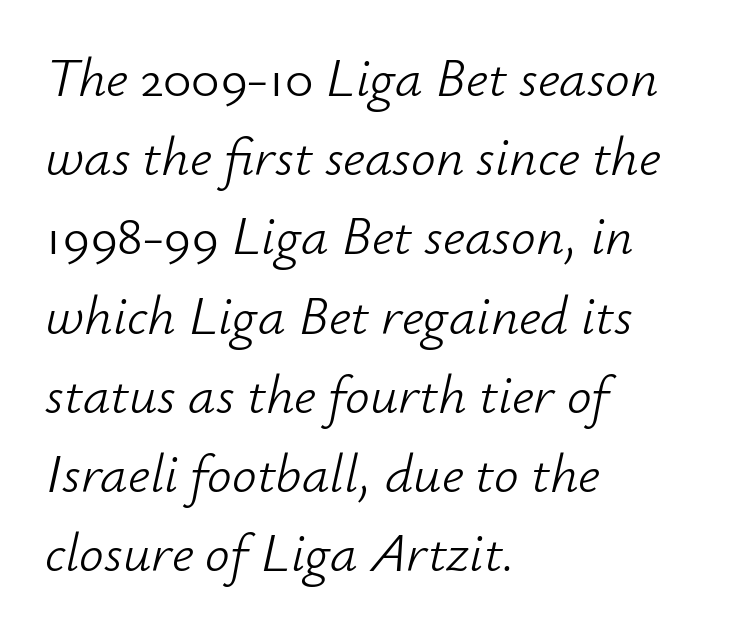
The image shows 55 px light type, italic (leaning right); set left-aligned, normal line spacing (1.44x), normal letter spacing, not underlined; low stroke contrast and a small x-height.
